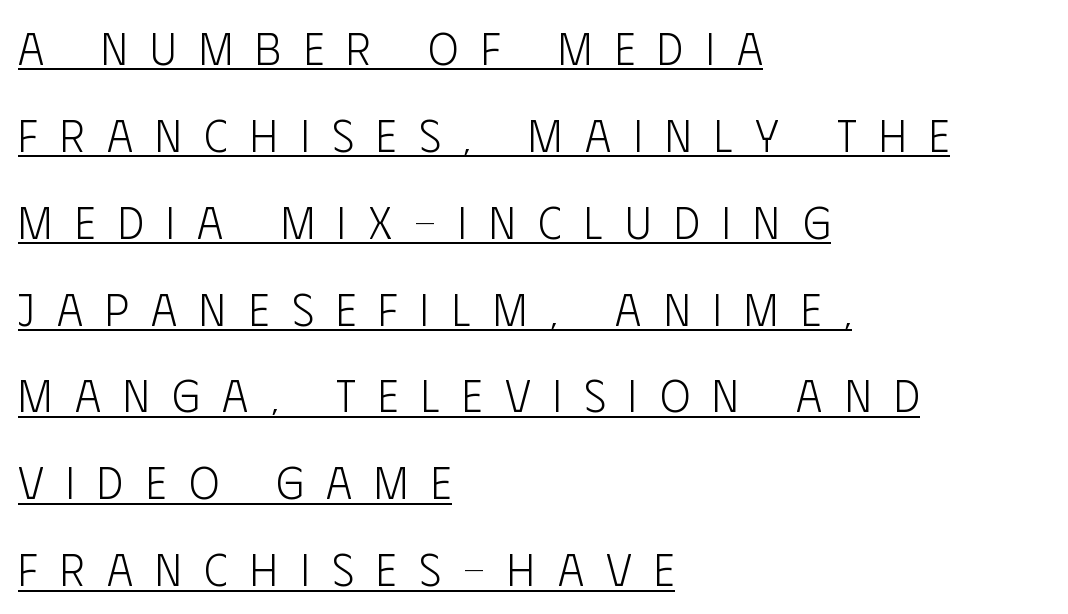
{"serif": "no", "italic": "no", "bold": "no", "weight": "light", "width": "condensed", "stroke_contrast": "low", "x_height": "large", "monospaced": "no", "underline": "yes", "align": "left", "line_spacing": "loose", "line_spacing_ratio": 1.93, "letter_spacing": "wide", "letter_spacing_em": 0.5, "glyph_px": 45}
